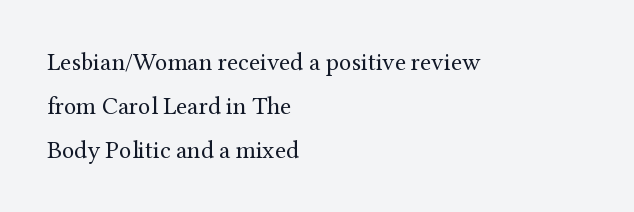
Weight: not bold — regular or lighter. The specimen omits any rule beneath the text block's lines. This sample uses an upright cut, with every glyph sitting square on the baseline. You could call the tracking neutral — neither tight nor loose. Where is the straight margin? On the left.
